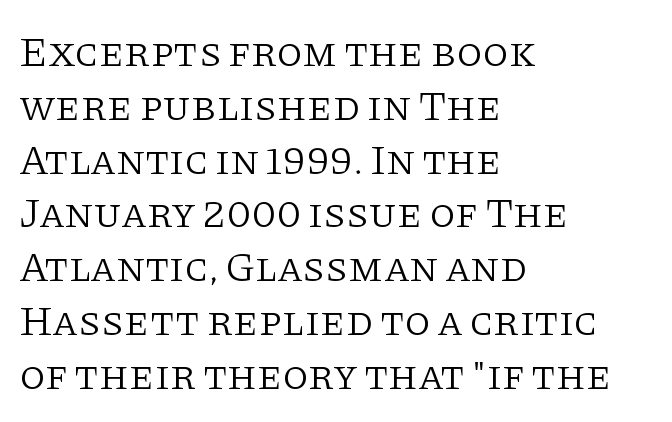
Descenders are the only things crossing below the line. Caption: multi-line text, flush left, ragged right. The characters display serif detailing at their extremities. Weight: not bold — regular or lighter. The rendering uses a moderate line-height, typical for paragraphs. Posture: upright roman.
